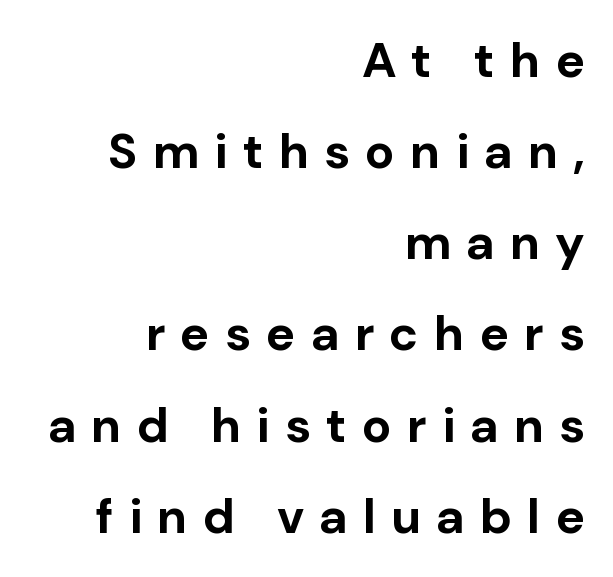
Q: Is the text bold? A: Yes.
Q: Is the text italic (slanted)? A: No, it is upright.
Q: Is the typeface a serif or a sans-serif typeface? A: Sans-serif.
Q: Is the text underlined? A: No.
Q: How is the paragraph aligned? A: Right-aligned.
Q: Is the spacing between letters normal or unusually wide? A: Unusually wide.
Q: Width (condensed, normal, or wide)? A: Normal.
Q: Stroke contrast? A: Low.
Q: x-height? A: Medium.
Q: Monospaced? A: No.
